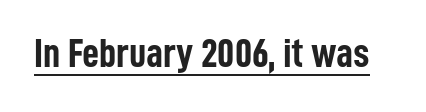
The image shows 42 px semibold, condensed sans-serif type, upright; set normal letter spacing, underlined; low stroke contrast and a medium x-height.
